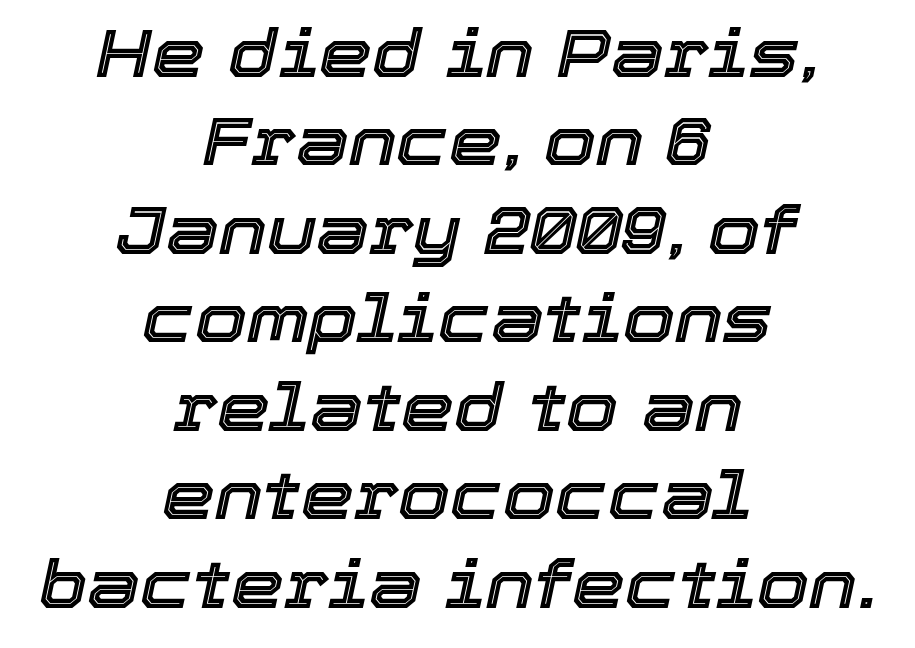
Q: Is the text italic (slanted)? A: Yes, it leans right by about 12 degrees.
Q: Is the text underlined? A: No.
Q: How is the paragraph aligned? A: Centered.
Q: Is the spacing between letters normal or unusually wide? A: Normal.
Q: Is the spacing between lines tight, normal or loose? A: Normal.
Q: Width (condensed, normal, or wide)? A: Normal.
Q: x-height? A: Medium.
Q: Monospaced? A: No.
